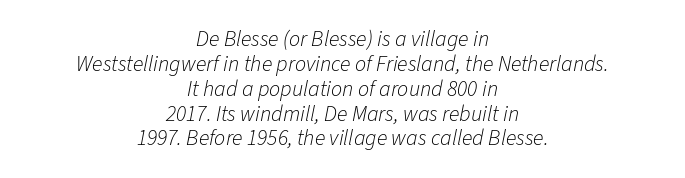
Standard letterfit; no display-style spreading of the glyphs. Slant detected: the letters are inclined. The font is comparable to plain body text, perhaps lighter. These lines huddle together more closely than default settings would place them.
